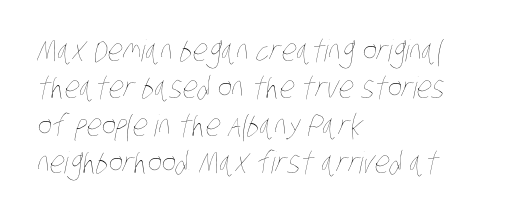
Q: Is the text bold? A: No.
Q: Is the text underlined? A: No.
Q: How is the paragraph aligned? A: Left-aligned.
Q: Is the spacing between letters normal or unusually wide? A: Normal.
Q: Is the spacing between lines tight, normal or loose? A: Normal.
Q: Width (condensed, normal, or wide)? A: Condensed.
Q: Stroke contrast? A: Low.
Q: x-height? A: Large.
Q: Monospaced? A: No.
